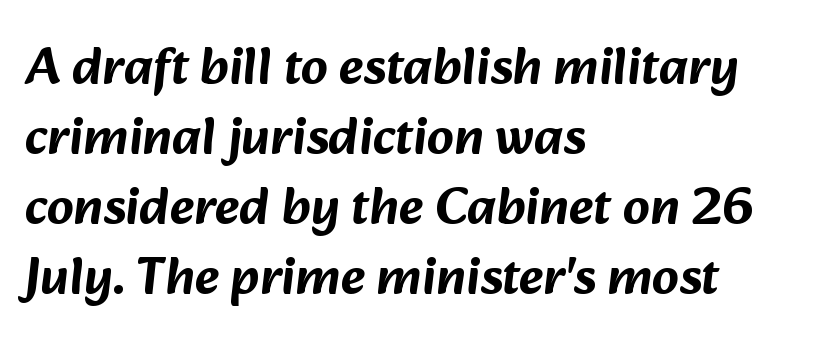
Q: Is the typeface a serif or a sans-serif typeface? A: Sans-serif.
Q: Is the text underlined? A: No.
Q: How is the paragraph aligned? A: Left-aligned.
Q: Is the spacing between letters normal or unusually wide? A: Normal.
Q: Is the spacing between lines tight, normal or loose? A: Normal.
Q: Width (condensed, normal, or wide)? A: Normal.
Q: Stroke contrast? A: Low.
Q: x-height? A: Medium.
Q: Monospaced? A: No.
